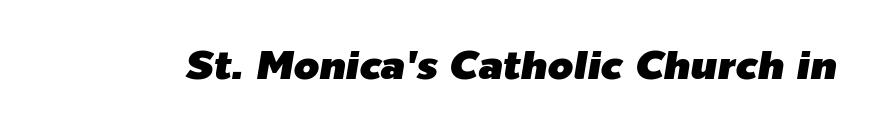
{"italic": "yes", "lean": "right", "slant_degrees": 9, "width": "normal", "stroke_contrast": "low", "x_height": "medium", "monospaced": "no", "underline": "no", "letter_spacing": "normal", "letter_spacing_em": 0.0, "glyph_px": 41}
